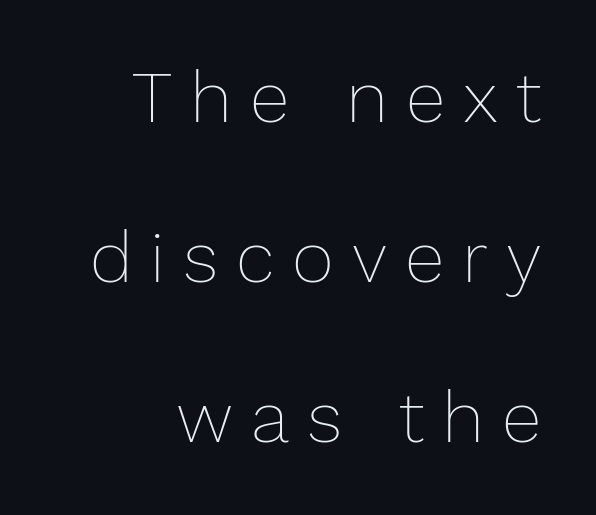
Q: Is the text bold? A: No.
Q: Is the text italic (slanted)? A: No, it is upright.
Q: Is the text underlined? A: No.
Q: How is the paragraph aligned? A: Right-aligned.
Q: Is the spacing between letters normal or unusually wide? A: Unusually wide.
Q: Is the spacing between lines tight, normal or loose? A: Loose.
Q: Width (condensed, normal, or wide)? A: Normal.
Q: Stroke contrast? A: Low.
Q: x-height? A: Medium.
Q: Monospaced? A: No.
